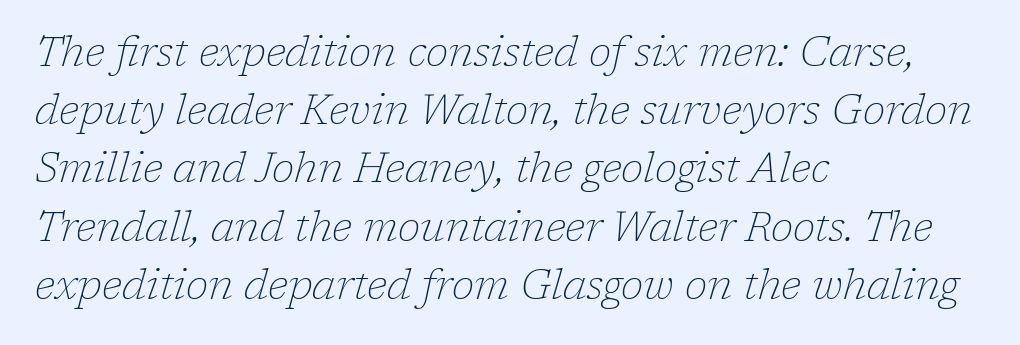
The image shows 41 px thin serif type, italic (leaning right); set left-aligned, normal line spacing (1.42x), normal letter spacing, not underlined; low stroke contrast and a medium x-height.
